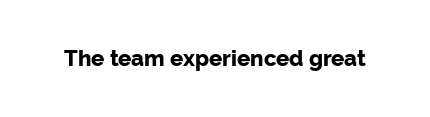
{"italic": "no", "bold": "yes", "underline": "no", "letter_spacing": "normal", "letter_spacing_em": 0.0, "glyph_px": 22}
